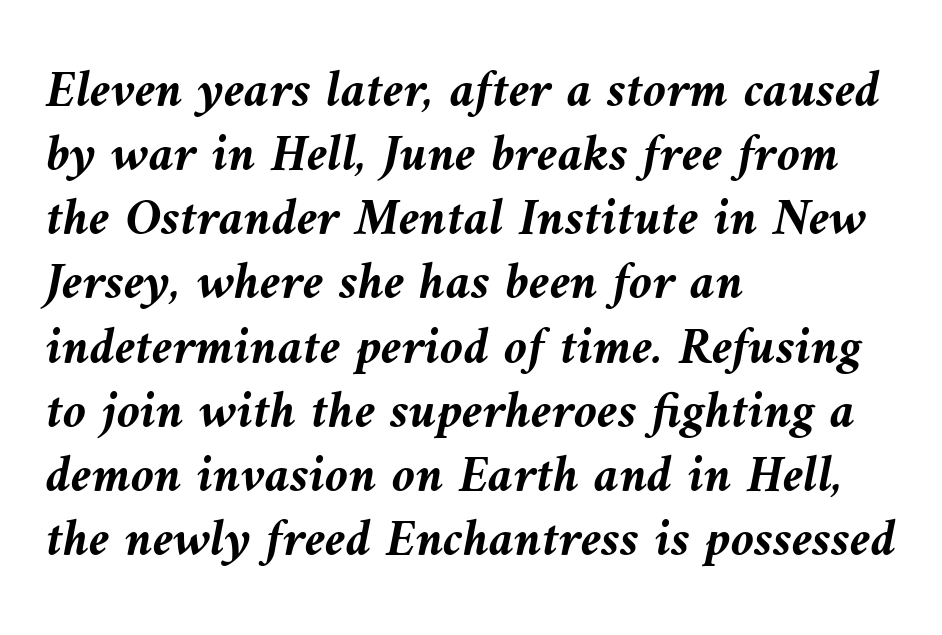
The image shows 53 px semibold type, italic (leaning left); set left-aligned, line spacing 1.21x, normal letter spacing, not underlined; medium stroke contrast and a medium x-height.
